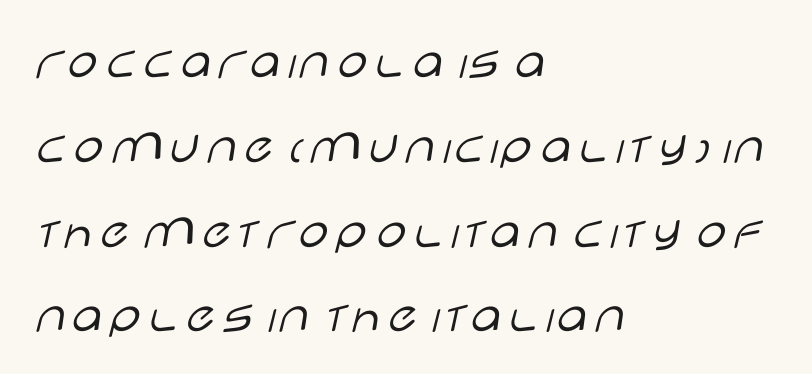
The words here are not underlined. Each word holds together tightly as a unit, with standard inter-letter gaps. The letterforms sit at book weight or below. Note the varied advance widths — an 'i' is clearly narrower than an 'm'. Regular leading.
